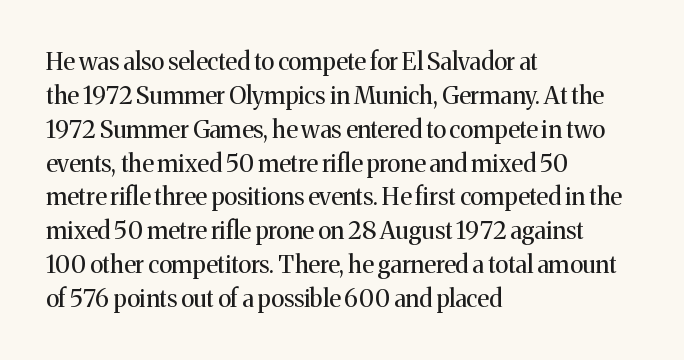
The image shows 24 px text type, upright; set left-aligned, normal line spacing (1.41x), normal letter spacing, not underlined.
